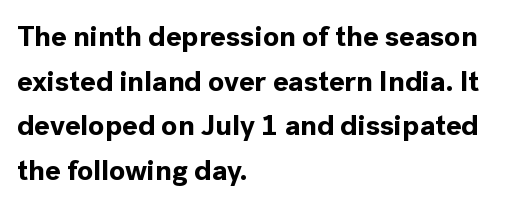
The image shows 29 px bold sans-serif type, upright; set left-aligned, normal line spacing (1.54x), normal letter spacing, not underlined; a medium x-height.
